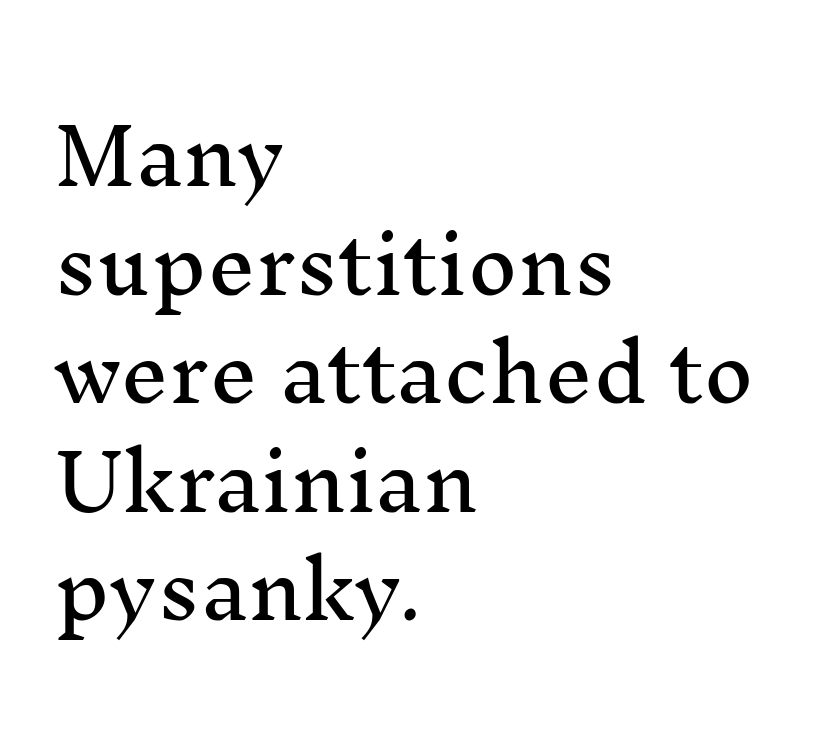
{"serif": "yes", "italic": "no", "width": "normal", "stroke_contrast": "medium", "x_height": "medium", "monospaced": "no", "underline": "no", "align": "left", "line_spacing": "normal", "line_spacing_ratio": 1.41, "letter_spacing": "normal", "letter_spacing_em": 0.0, "glyph_px": 77}
